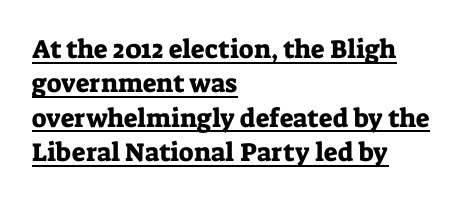
{"italic": "no", "underline": "yes", "align": "left", "line_spacing": "normal", "line_spacing_ratio": 1.32, "letter_spacing": "normal", "letter_spacing_em": 0.0, "glyph_px": 26}
